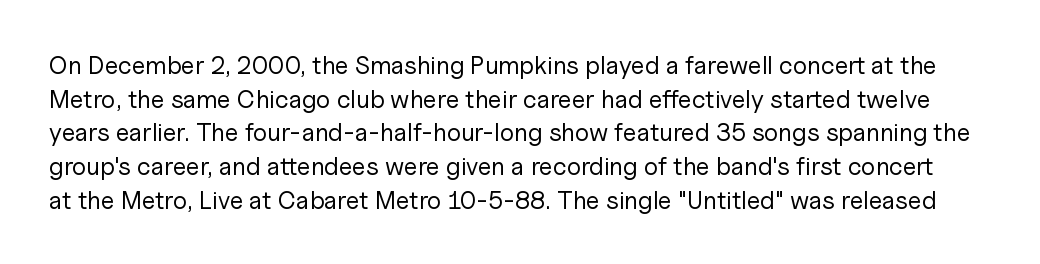
Honestly, there is no underline to notice here at all. These lines were composed using upright roman letters. Rows of type keep a routine distance in the vertical direction. No letter is thick-stroked: the sample isn't bold. You could call the tracking neutral — neither tight nor loose.
